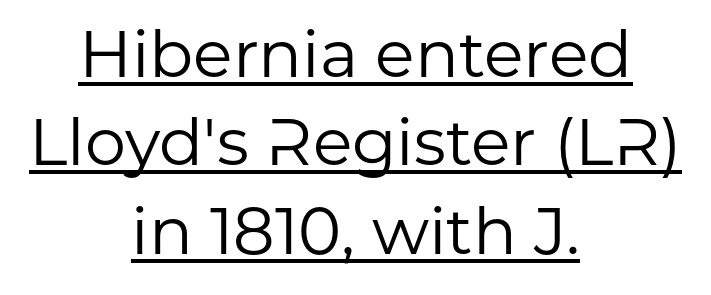
Look at the tracking — it's just the regular setting, nothing added. You could not count columns in this text — the font is proportionally spaced. Casual observation: everything's sitting right in the middle. Every word sits above its own underline.
